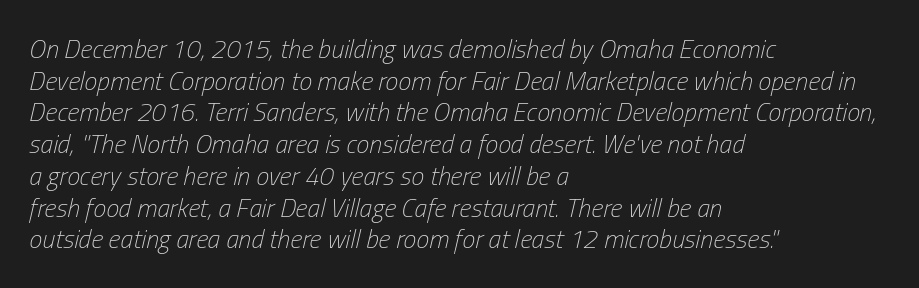
Q: Is the text bold? A: No.
Q: Is the text italic (slanted)? A: Yes, it leans right by about 13 degrees.
Q: Is the text underlined? A: No.
Q: How is the paragraph aligned? A: Left-aligned.
Q: Is the spacing between letters normal or unusually wide? A: Normal.
